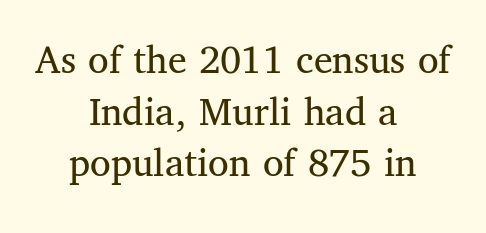
Lines of text with bare space underneath. Is this a fixed-width face? No — the glyphs have proportional, varying widths. Horizontal alignment here is central, giving a formal, balanced look. The text was rendered using a seriffed face with decorative stroke endings. Between one letter and the next there's only the usual sliver of space.
